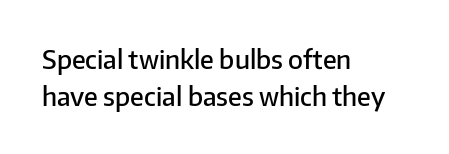
The image shows 26 px text type, upright; set left-aligned, normal line spacing (1.42x), normal letter spacing, not underlined.
